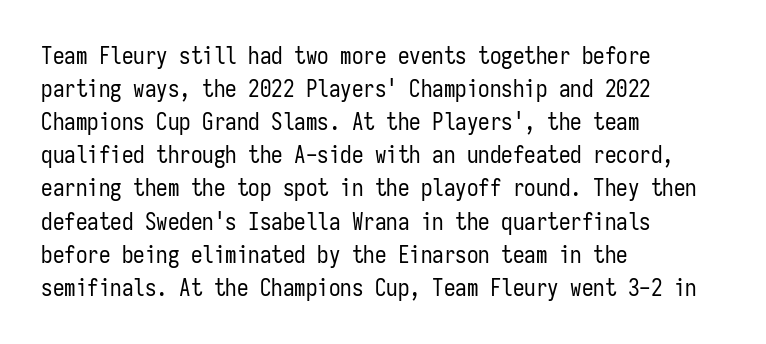
Q: Is the text bold? A: No.
Q: Is the text italic (slanted)? A: No, it is upright.
Q: Is the text underlined? A: No.
Q: How is the paragraph aligned? A: Left-aligned.
Q: Is the spacing between letters normal or unusually wide? A: Normal.
Q: Is the spacing between lines tight, normal or loose? A: Normal.
